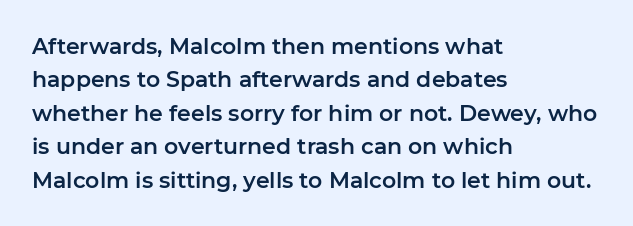
The image shows 22 px text type, upright; set left-aligned, normal line spacing (1.52x), normal letter spacing, not underlined.
